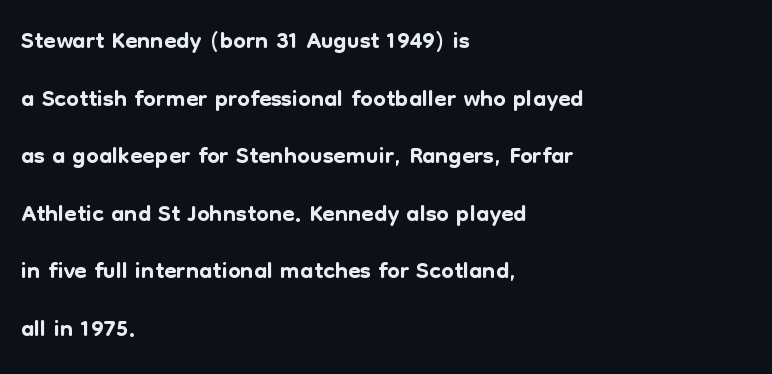
The image shows 36 px sans-serif type, upright; set left-aligned, normal line spacing (1.6x), normal letter spacing, not underlined; low stroke contrast and a medium x-height.
